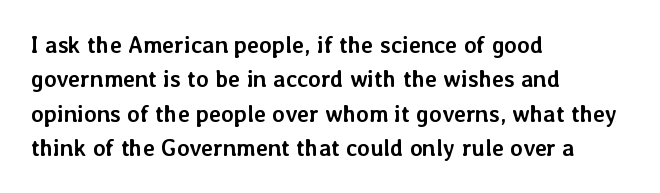
The space directly below the letters is spotless. Interline gaps are of average width in this sample. Ascenders rise straight up at ninety degrees. The rendering anchors every line to the left-hand side. The horizontal fit of the characters is conventional and even. The sample has been set heavy, in full bold.
